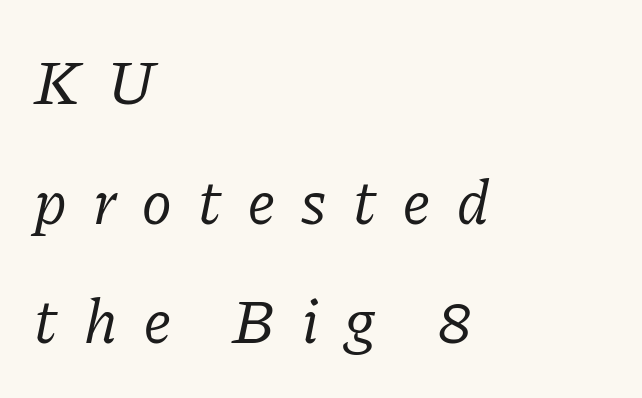
Q: Is the text bold? A: No.
Q: Is the text italic (slanted)? A: Yes, it leans right by about 11 degrees.
Q: Is the typeface a serif or a sans-serif typeface? A: Serif.
Q: Is the text underlined? A: No.
Q: How is the paragraph aligned? A: Left-aligned.
Q: Is the spacing between letters normal or unusually wide? A: Unusually wide.
Q: Is the spacing between lines tight, normal or loose? A: Loose.
Q: Width (condensed, normal, or wide)? A: Normal.
Q: Stroke contrast? A: Low.
Q: x-height? A: Medium.
Q: Monospaced? A: No.
